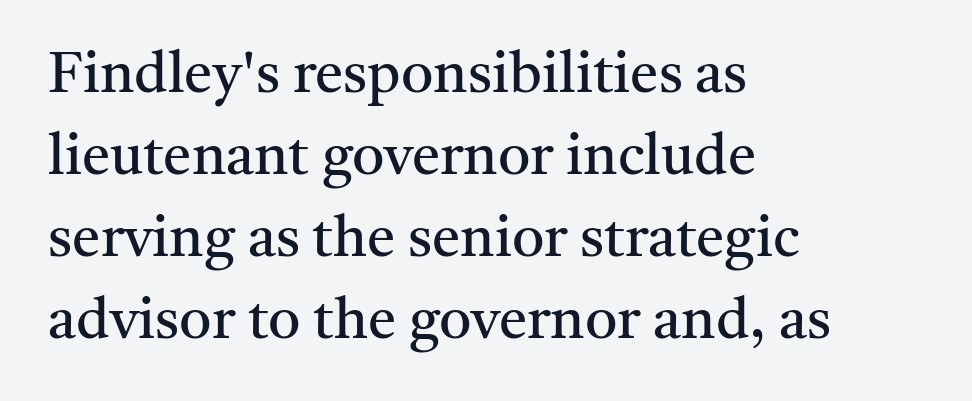
Interline gaps are of average width in this sample. This rendering employs a face with finishing strokes, i.e., a serif. The lettering stays uniformly vertical, giving the passage a roman look. The rendering uses natural spacing where letterforms have individual widths.
